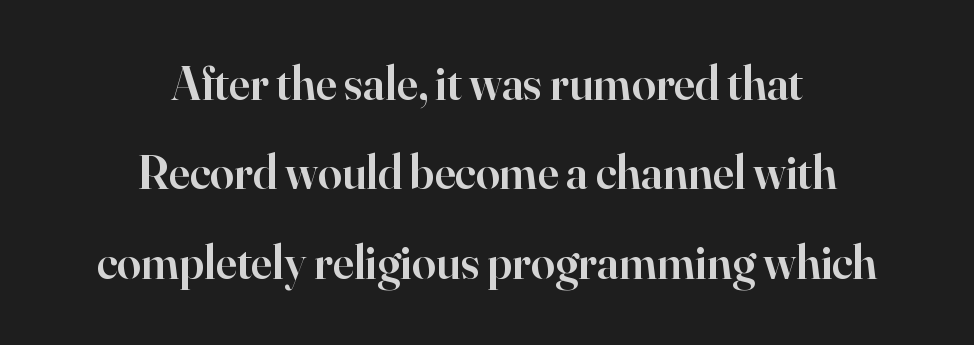
Q: Is the text bold? A: Semi-bold.
Q: Is the text italic (slanted)? A: No, it is upright.
Q: Is the typeface a serif or a sans-serif typeface? A: Serif.
Q: Is the text underlined? A: No.
Q: How is the paragraph aligned? A: Centered.
Q: Is the spacing between letters normal or unusually wide? A: Normal.
Q: Width (condensed, normal, or wide)? A: Normal.
Q: Stroke contrast? A: High.
Q: x-height? A: Small.
Q: Monospaced? A: No.
